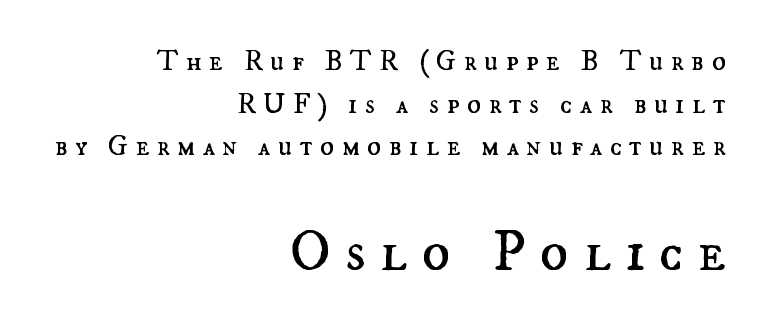
{"italic": "no", "bold": "no", "weight": "regular", "width": "normal", "stroke_contrast": "medium", "x_height": "small", "monospaced": "no", "underline": "no", "align": "right", "line_spacing": "normal", "line_spacing_ratio": 1.47, "letter_spacing": "wide", "letter_spacing_em": 0.25, "larger_block": "second", "size_ratio": 2.0, "glyph_px": 58}
